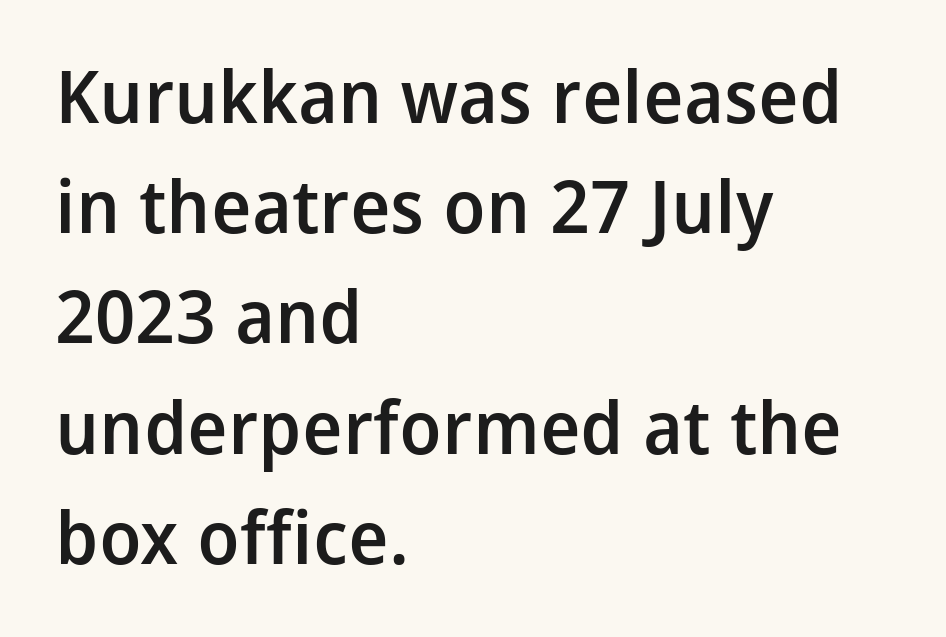
A typesetter would call this leading conventional body-copy spacing. This is moderately heavy type, rendered in semibold. Observe the absence of serifs on each vertical stroke in this sample. The rendering anchors every line to the left-hand side. Glance below the letters and you will spot only blank space. The horizontal fit of the characters is conventional and even.
